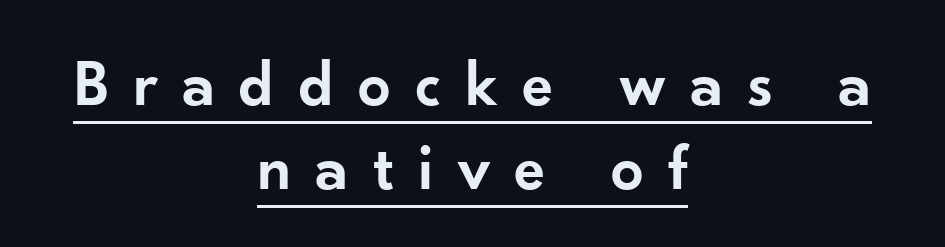
{"serif": "no", "italic": "no", "bold": "semi", "weight": "semibold", "width": "normal", "stroke_contrast": "low", "x_height": "small", "monospaced": "no", "underline": "yes", "align": "center", "line_spacing": "normal", "line_spacing_ratio": 1.29, "letter_spacing": "wide", "letter_spacing_em": 0.37, "glyph_px": 65}
